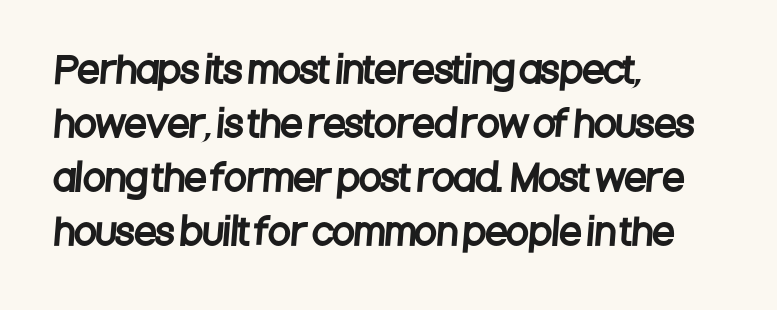
The image shows 36 px condensed sans-serif type; set left-aligned, normal line spacing (1.5x), normal letter spacing, not underlined; low stroke contrast and a large x-height.
